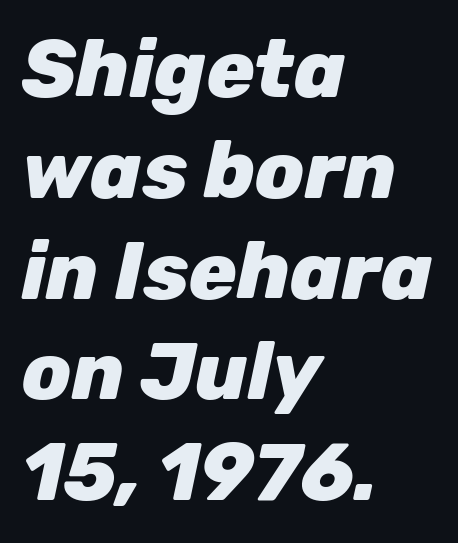
Q: Is the text bold? A: Yes.
Q: Is the text italic (slanted)? A: Yes, it leans right by about 12 degrees.
Q: Is the text underlined? A: No.
Q: How is the paragraph aligned? A: Left-aligned.
Q: Is the spacing between letters normal or unusually wide? A: Normal.
Q: Is the spacing between lines tight, normal or loose? A: Normal.
Q: Width (condensed, normal, or wide)? A: Normal.
Q: Stroke contrast? A: Low.
Q: x-height? A: Medium.
Q: Monospaced? A: No.
